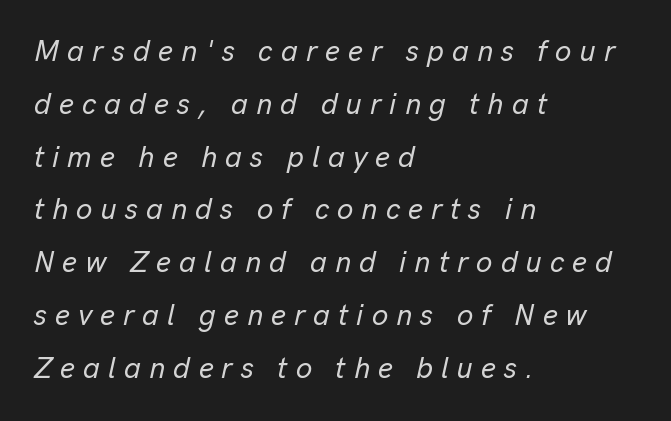
Q: Is the text italic (slanted)? A: Yes, it leans right by about 13 degrees.
Q: Is the text underlined? A: No.
Q: How is the paragraph aligned? A: Left-aligned.
Q: Is the spacing between letters normal or unusually wide? A: Unusually wide.
Q: Width (condensed, normal, or wide)? A: Normal.
Q: Stroke contrast? A: Low.
Q: x-height? A: Medium.
Q: Monospaced? A: No.
